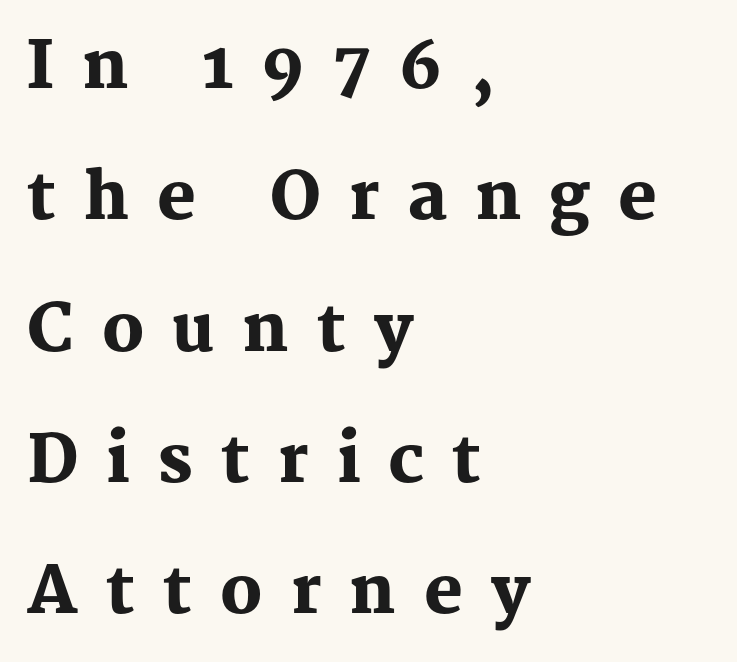
{"serif": "yes", "italic": "no", "bold": "yes", "weight": "heavy", "width": "normal", "stroke_contrast": "medium", "x_height": "medium", "monospaced": "no", "underline": "no", "align": "left", "line_spacing": "loose", "line_spacing_ratio": 2.02, "letter_spacing": "wide", "letter_spacing_em": 0.43, "glyph_px": 65}
